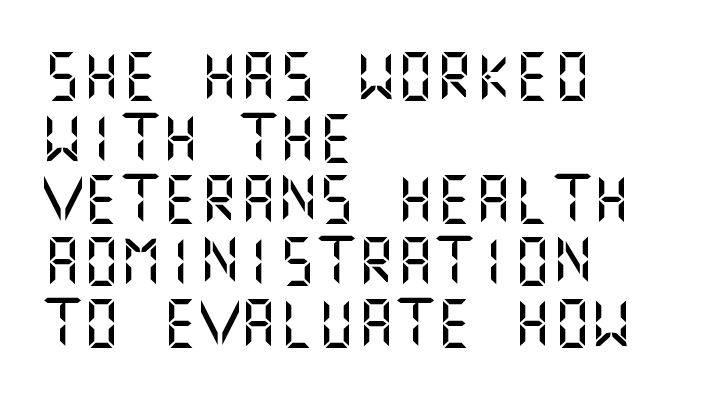
{"serif": "no", "italic": "no", "width": "normal", "stroke_contrast": "medium", "x_height": "large", "underline": "no", "align": "left", "line_spacing": "normal", "line_spacing_ratio": 1.26, "letter_spacing": "normal", "letter_spacing_em": 0.0, "glyph_px": 49}
